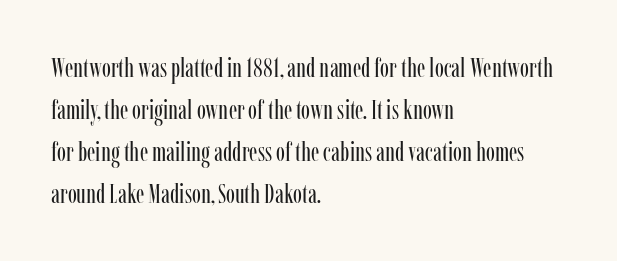
Q: Is the text bold? A: No.
Q: Is the text italic (slanted)? A: No, it is upright.
Q: Is the text underlined? A: No.
Q: How is the paragraph aligned? A: Left-aligned.
Q: Is the spacing between letters normal or unusually wide? A: Normal.
Q: Is the spacing between lines tight, normal or loose? A: Normal.
